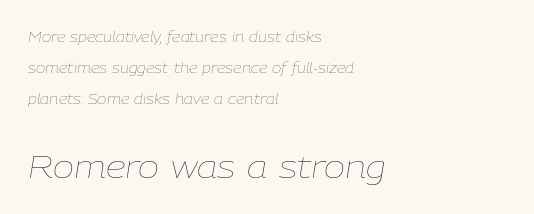
Q: Is the text bold? A: No.
Q: Is the text italic (slanted)? A: Yes, it leans right by about 9 degrees.
Q: Is the text underlined? A: No.
Q: How is the paragraph aligned? A: Left-aligned.
Q: Is the spacing between letters normal or unusually wide? A: Normal.
Q: Is the spacing between lines tight, normal or loose? A: Loose.
Q: Which block of text is set in a larger size, the first (top) or the second (bottom)? A: The second (bottom) one.
Q: Width (condensed, normal, or wide)? A: Normal.
Q: Stroke contrast? A: Low.
Q: x-height? A: Medium.
Q: Monospaced? A: No.
